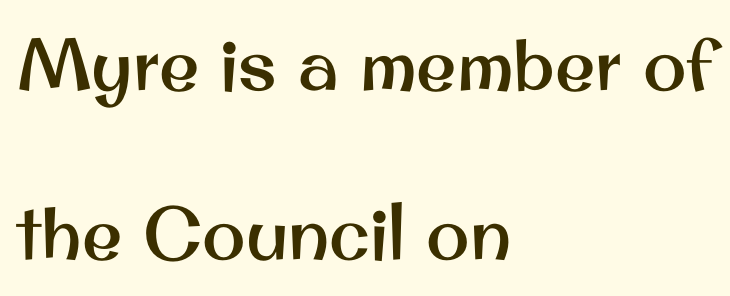
If you drew a line through each stem, it would be perfectly vertical. Font category for this specimen: sans-serif. Note the varied advance widths — an 'i' is clearly narrower than an 'm'. Whoever set this chose breathing room over compactness in the vertical rhythm. A classic flush-left, rag-right setting is used for this passage. Compared with typical body copy, the letter spacing here is the same.
